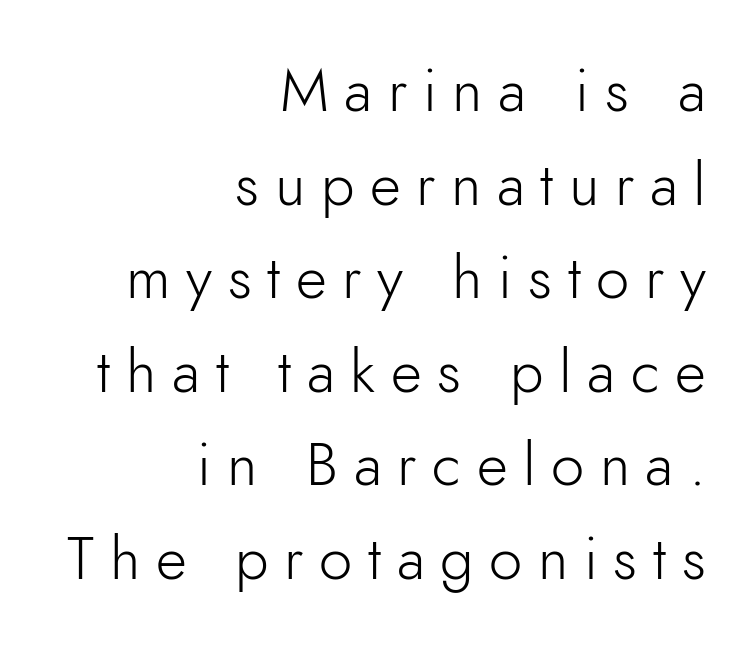
The setting favours the right margin, as signatures and pull-quotes sometimes do. Typographically, this falls in the sans-serif category. The type sits square on the baseline with zero lean. This block has exactly the height ordinary leading produces. No letter is thick-stroked: the sample isn't bold.
